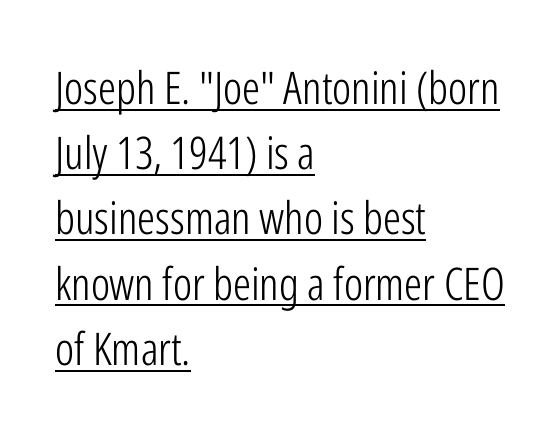
{"serif": "no", "italic": "no", "bold": "no", "weight": "light", "width": "condensed", "stroke_contrast": "low", "x_height": "medium", "monospaced": "no", "underline": "yes", "align": "left", "line_spacing": "normal", "line_spacing_ratio": 1.45, "letter_spacing": "normal", "letter_spacing_em": 0.0, "glyph_px": 45}
